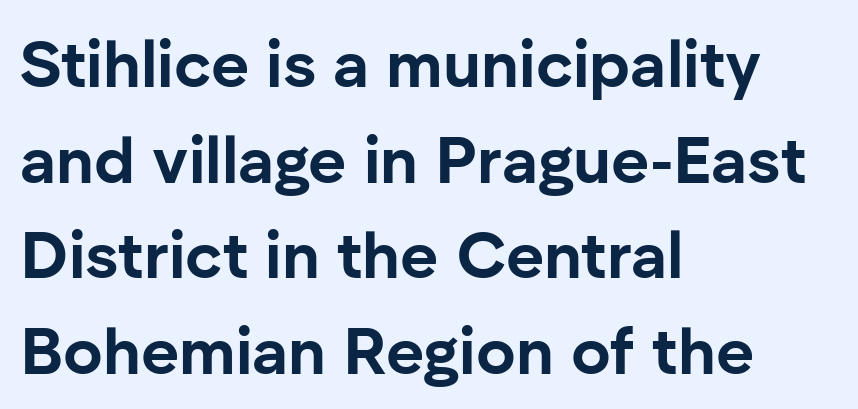
Q: Is the text bold? A: Yes.
Q: Is the text italic (slanted)? A: No, it is upright.
Q: Is the typeface a serif or a sans-serif typeface? A: Sans-serif.
Q: Is the text underlined? A: No.
Q: How is the paragraph aligned? A: Left-aligned.
Q: Is the spacing between letters normal or unusually wide? A: Normal.
Q: Is the spacing between lines tight, normal or loose? A: Normal.
Q: Width (condensed, normal, or wide)? A: Normal.
Q: Stroke contrast? A: Low.
Q: x-height? A: Medium.
Q: Monospaced? A: No.
